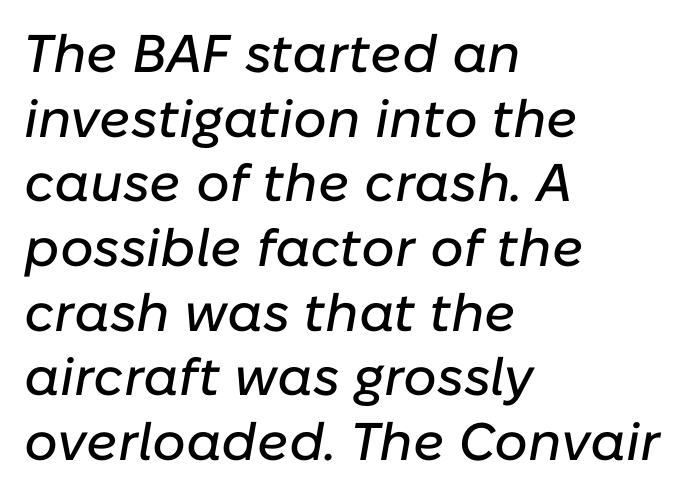
Q: Is the text italic (slanted)? A: Yes, it leans right by about 10 degrees.
Q: Is the text underlined? A: No.
Q: How is the paragraph aligned? A: Left-aligned.
Q: Is the spacing between letters normal or unusually wide? A: Normal.
Q: Width (condensed, normal, or wide)? A: Normal.
Q: Stroke contrast? A: Low.
Q: x-height? A: Medium.
Q: Monospaced? A: No.
